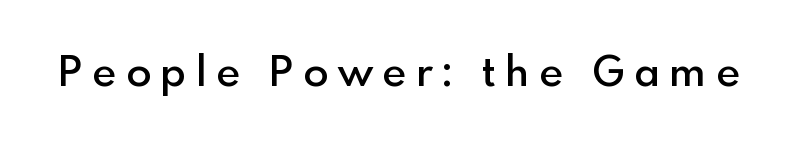
The image shows 41 px semibold sans-serif type, upright; set unusually wide letter spacing (+0.24 em), not underlined; a small x-height.
